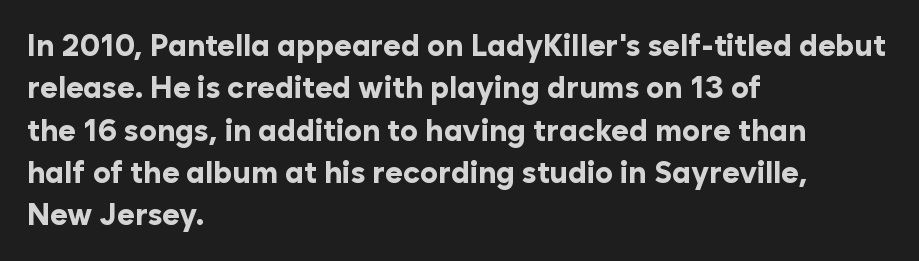
The image shows 30 px bold sans-serif type, upright; set left-aligned, normal line spacing (1.41x), normal letter spacing, not underlined; low stroke contrast and a medium x-height.
